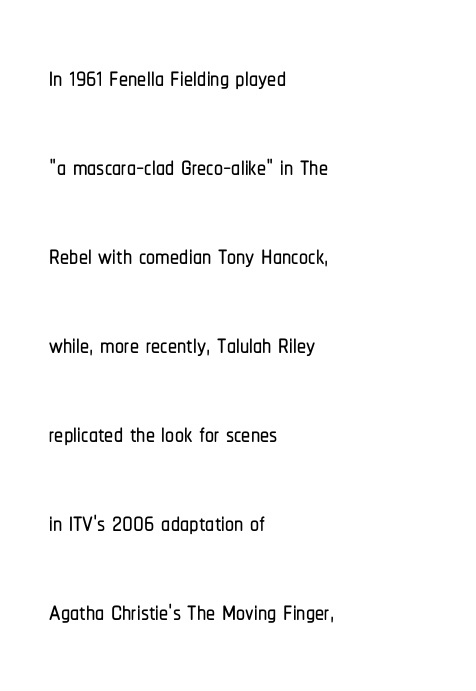
{"serif": "no", "italic": "no", "width": "condensed", "stroke_contrast": "low", "x_height": "medium", "monospaced": "no", "underline": "no", "align": "left", "line_spacing": "loose", "line_spacing_ratio": 2.47, "letter_spacing": "normal", "letter_spacing_em": 0.0, "glyph_px": 36}
